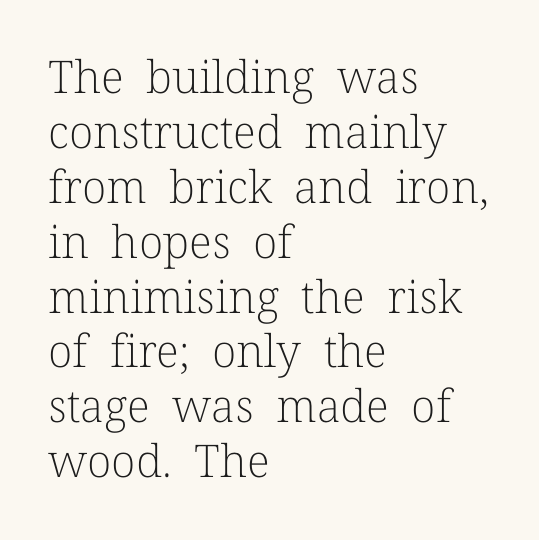
Italic: no, the glyphs are upright roman. Varying glyph widths throughout — classic text-font behaviour. Layout note: lines flush left. No letter is thick-stroked: the sample isn't bold.
